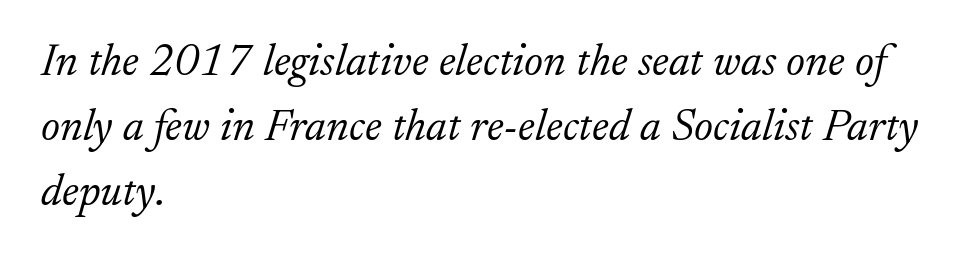
Q: Is the text bold? A: No.
Q: Is the text italic (slanted)? A: Yes, it leans right by about 17 degrees.
Q: Is the typeface a serif or a sans-serif typeface? A: Serif.
Q: Is the text underlined? A: No.
Q: How is the paragraph aligned? A: Left-aligned.
Q: Is the spacing between letters normal or unusually wide? A: Normal.
Q: Is the spacing between lines tight, normal or loose? A: Normal.
Q: Width (condensed, normal, or wide)? A: Normal.
Q: Stroke contrast? A: Low.
Q: x-height? A: Small.
Q: Monospaced? A: No.
